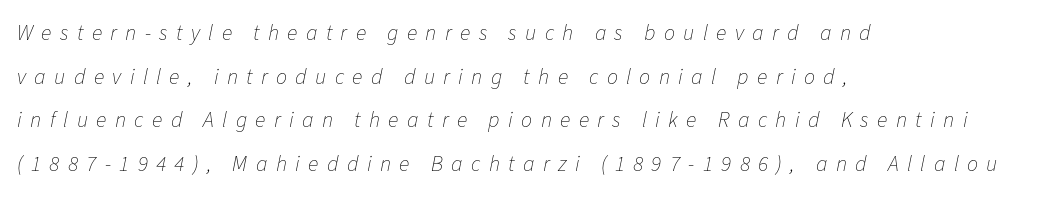
{"italic": "yes", "lean": "right", "slant_degrees": 11, "bold": "no", "underline": "no", "align": "left", "line_spacing": "loose", "line_spacing_ratio": 1.98, "letter_spacing": "wide", "letter_spacing_em": 0.38, "glyph_px": 22}
